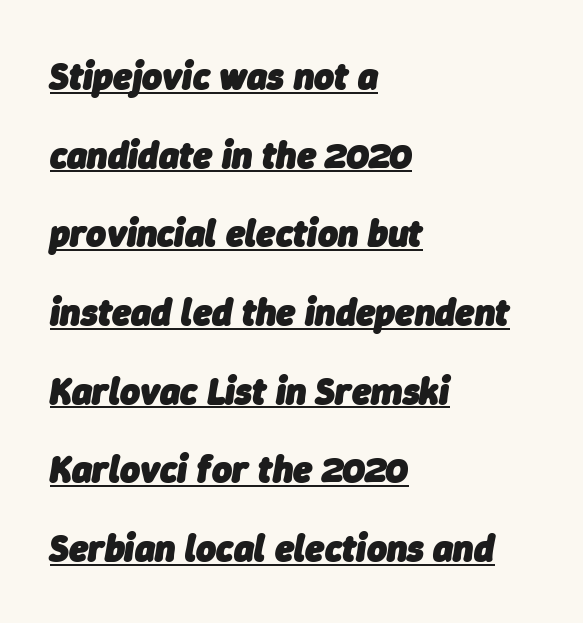
Default kerning and tracking; the words read as compact shapes. Is the block centered? No — it sits flush against the left margin. Baseline-to-baseline distance is far greater than the letter height. The face used here has a pronounced slope to its letters.
